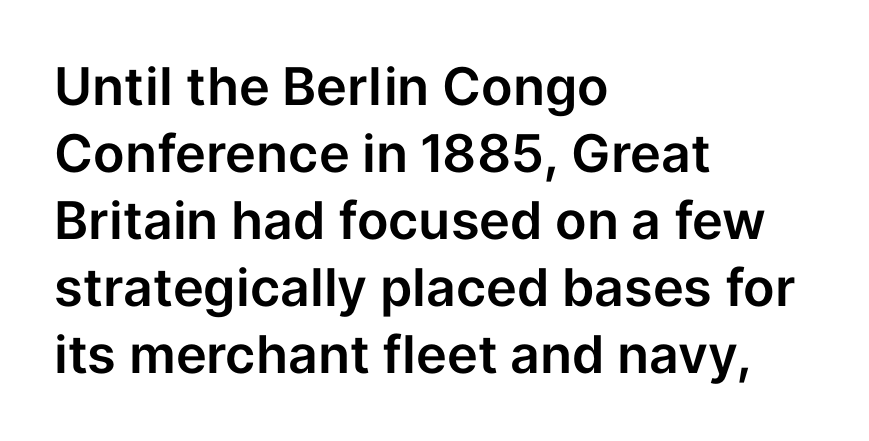
{"serif": "no", "italic": "no", "width": "normal", "stroke_contrast": "low", "x_height": "medium", "monospaced": "no", "underline": "no", "align": "left", "line_spacing": "normal", "line_spacing_ratio": 1.29, "letter_spacing": "normal", "letter_spacing_em": 0.0, "glyph_px": 52}
